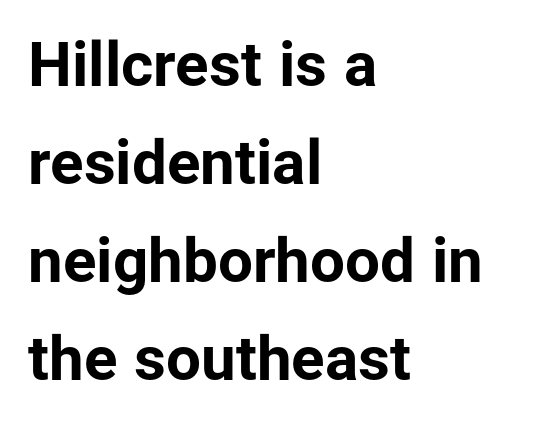
Q: Is the text bold? A: Yes.
Q: Is the text italic (slanted)? A: No, it is upright.
Q: Is the typeface a serif or a sans-serif typeface? A: Sans-serif.
Q: Is the text underlined? A: No.
Q: How is the paragraph aligned? A: Left-aligned.
Q: Is the spacing between letters normal or unusually wide? A: Normal.
Q: Is the spacing between lines tight, normal or loose? A: Normal.
Q: Width (condensed, normal, or wide)? A: Normal.
Q: Stroke contrast? A: Low.
Q: x-height? A: Medium.
Q: Monospaced? A: No.
